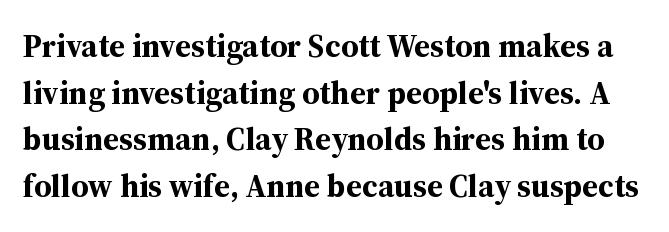
The image shows 32 px bold serif type, upright; set normal line spacing (1.46x), normal letter spacing, not underlined; medium stroke contrast and a medium x-height.
